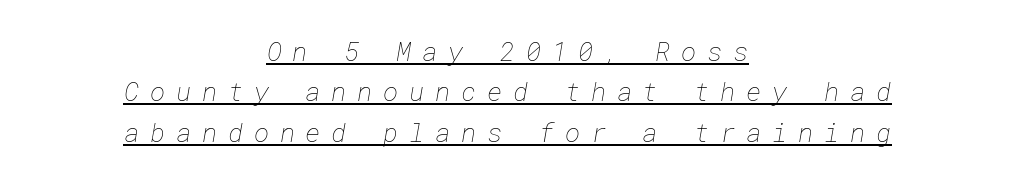
Q: Is the text bold? A: No.
Q: Is the text underlined? A: Yes.
Q: How is the paragraph aligned? A: Centered.
Q: Is the spacing between letters normal or unusually wide? A: Unusually wide.
Q: Is the spacing between lines tight, normal or loose? A: Normal.
